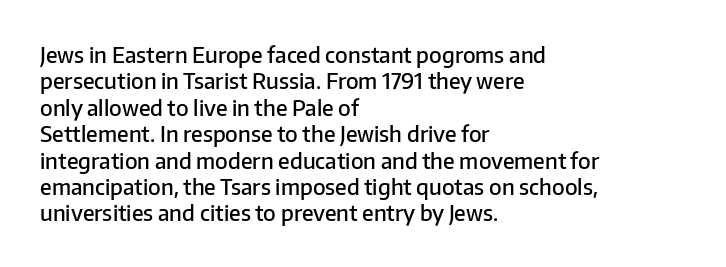
Q: Is the text bold? A: Semi-bold.
Q: Is the text italic (slanted)? A: No, it is upright.
Q: Is the text underlined? A: No.
Q: How is the paragraph aligned? A: Left-aligned.
Q: Is the spacing between letters normal or unusually wide? A: Normal.
